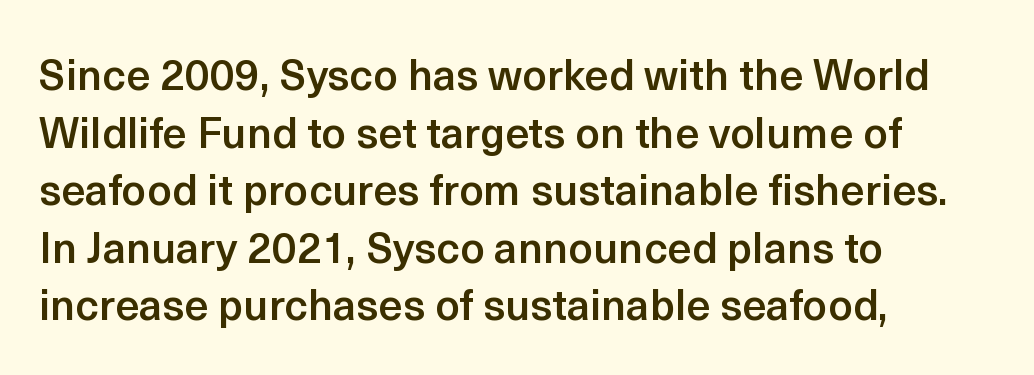
{"serif": "no", "italic": "no", "bold": "semi", "weight": "semibold", "width": "normal", "x_height": "medium", "monospaced": "no", "underline": "no", "align": "left", "line_spacing": "normal", "line_spacing_ratio": 1.34, "letter_spacing": "normal", "letter_spacing_em": 0.0, "glyph_px": 43}
